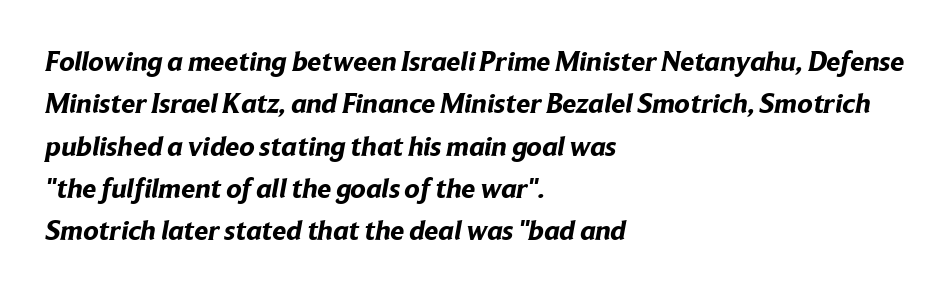
The image shows 28 px bold sans-serif type; set left-aligned, normal line spacing (1.51x), normal letter spacing, not underlined; low stroke contrast and a medium x-height.
